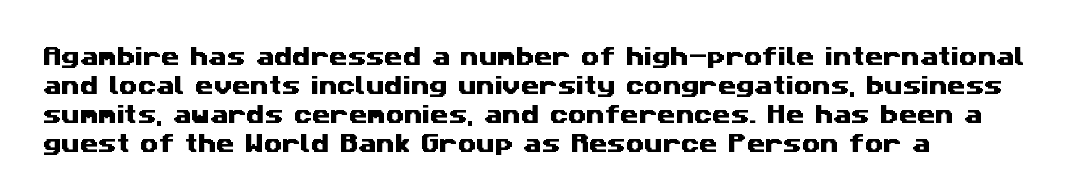
Successive baselines arrive at the customary interval. The gap between lines stays unmarked. The setting favours the left margin, as ordinary paragraphs usually do. This rendering leaves character spacing at its baseline value.
